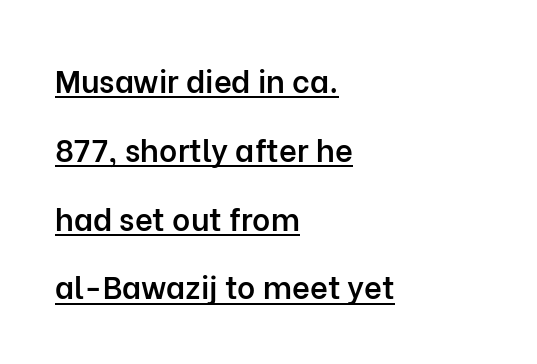
The image shows 31 px semibold sans-serif type, upright; set left-aligned, loose line spacing (2.22x), normal letter spacing, underlined; low stroke contrast and a medium x-height.
